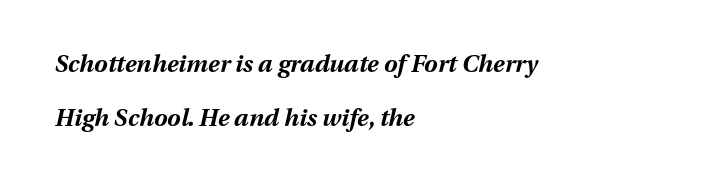
The strokes are fattened all the way to bold. No extra tracking has been applied to these lines. The passage shown is not underscored anywhere. The letters are slanted; this is an italic face. Leading is clearly above the norm, producing a sparse column.
